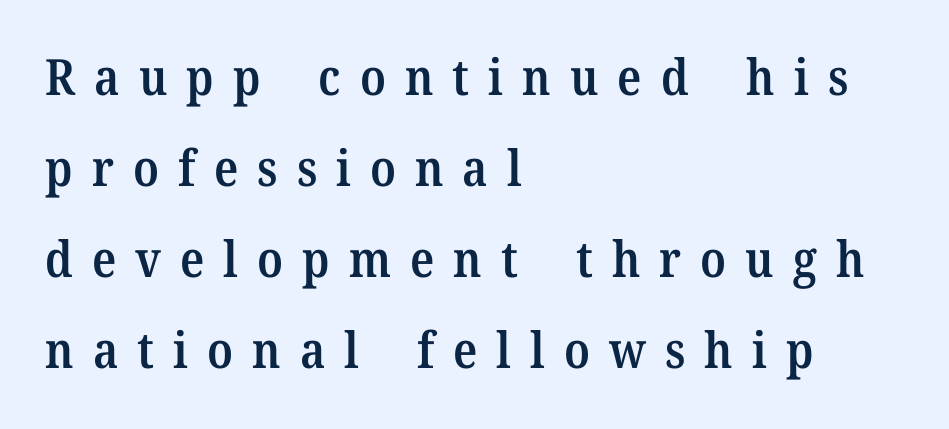
Typesetter's note: demi weight, one step under bold. In terms of letterform style, serifs are clearly present. Think of a printed novel: that variable character pitch is what you see here. A student would call this left alignment; a typographer would say flush left, rag right.
